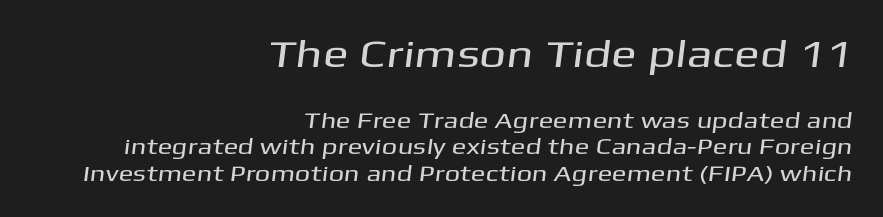
The image shows 38 px wide sans-serif type; set right-aligned, line spacing 1.2x, normal letter spacing, not underlined; the first (top) block is 1.73x larger; medium stroke contrast and a medium x-height.
